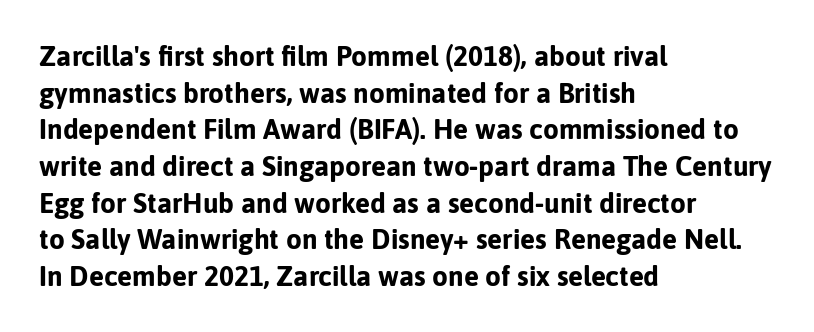
{"serif": "no", "italic": "no", "bold": "yes", "weight": "bold", "width": "normal", "stroke_contrast": "low", "x_height": "medium", "monospaced": "no", "underline": "no", "align": "left", "line_spacing": "normal", "line_spacing_ratio": 1.31, "letter_spacing": "normal", "letter_spacing_em": 0.0, "glyph_px": 28}
